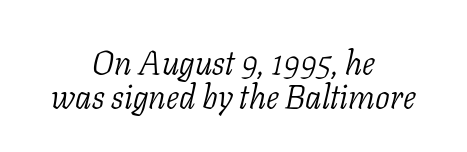
{"serif": "yes", "italic": "yes", "lean": "right", "slant_degrees": 11, "bold": "no", "weight": "light", "width": "normal", "stroke_contrast": "low", "x_height": "medium", "monospaced": "no", "underline": "no", "align": "center", "line_spacing": "tight", "line_spacing_ratio": 1.02, "letter_spacing": "normal", "letter_spacing_em": 0.0, "glyph_px": 33}
